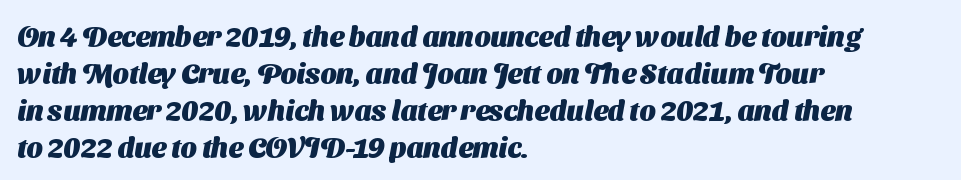
{"serif": "no", "bold": "yes", "weight": "heavy", "width": "normal", "stroke_contrast": "medium", "x_height": "medium", "monospaced": "no", "underline": "no", "align": "left", "line_spacing": "normal", "line_spacing_ratio": 1.32, "letter_spacing": "normal", "letter_spacing_em": 0.0, "glyph_px": 28}
